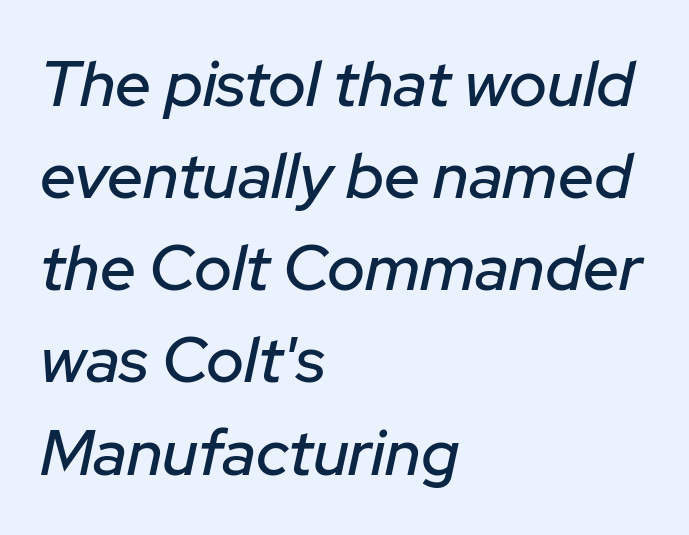
The image shows 64 px text type, italic (leaning right); set left-aligned, normal line spacing (1.44x), normal letter spacing, not underlined; low stroke contrast and a medium x-height.
